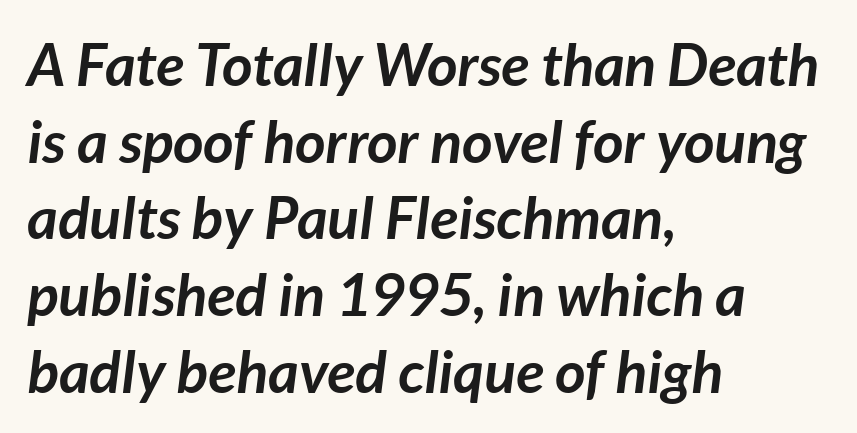
{"italic": "yes", "lean": "right", "slant_degrees": 7, "bold": "yes", "weight": "semibold", "width": "normal", "stroke_contrast": "low", "x_height": "medium", "monospaced": "no", "underline": "no", "align": "left", "line_spacing": "normal", "line_spacing_ratio": 1.3, "letter_spacing": "normal", "letter_spacing_em": 0.0, "glyph_px": 59}
